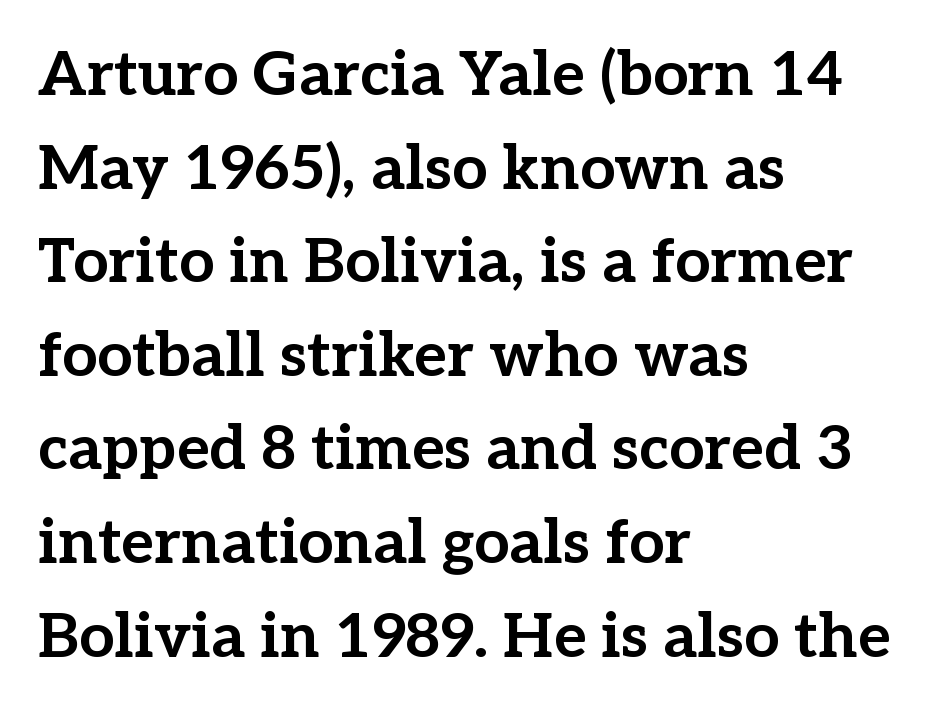
The image shows 62 px bold serif type, upright; set left-aligned, normal line spacing (1.51x), normal letter spacing, not underlined; low stroke contrast and a medium x-height.
